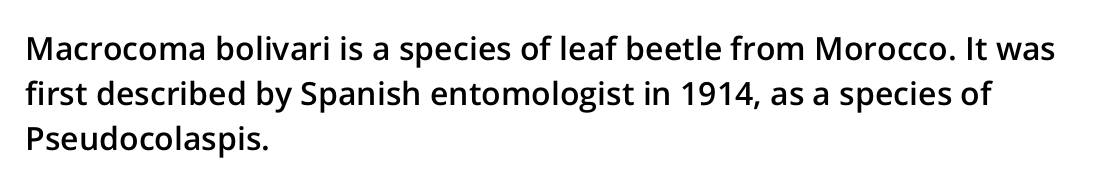
Q: Is the text bold? A: Semi-bold.
Q: Is the text italic (slanted)? A: No, it is upright.
Q: Is the typeface a serif or a sans-serif typeface? A: Sans-serif.
Q: Is the text underlined? A: No.
Q: How is the paragraph aligned? A: Left-aligned.
Q: Is the spacing between letters normal or unusually wide? A: Normal.
Q: Is the spacing between lines tight, normal or loose? A: Normal.
Q: Width (condensed, normal, or wide)? A: Normal.
Q: Stroke contrast? A: Low.
Q: x-height? A: Medium.
Q: Monospaced? A: No.
